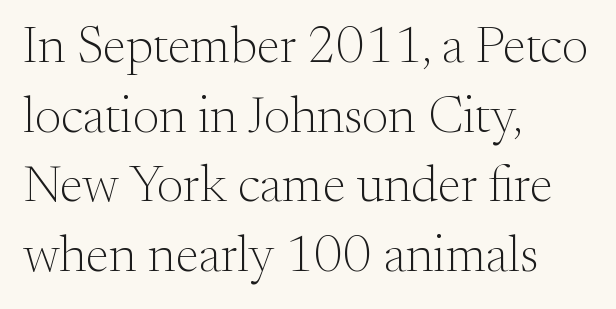
Q: Is the text bold? A: No.
Q: Is the text italic (slanted)? A: No, it is upright.
Q: Is the typeface a serif or a sans-serif typeface? A: Serif.
Q: Is the text underlined? A: No.
Q: How is the paragraph aligned? A: Left-aligned.
Q: Is the spacing between letters normal or unusually wide? A: Normal.
Q: Is the spacing between lines tight, normal or loose? A: Normal.
Q: Width (condensed, normal, or wide)? A: Normal.
Q: Stroke contrast? A: Medium.
Q: x-height? A: Small.
Q: Monospaced? A: No.
